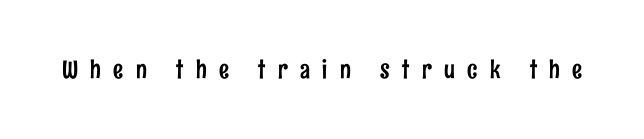
{"italic": "no", "underline": "no", "letter_spacing": "wide", "letter_spacing_em": 0.49, "glyph_px": 25}
